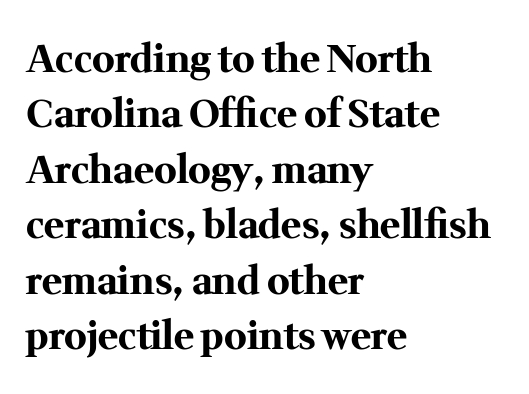
Q: Is the text bold? A: Yes.
Q: Is the text italic (slanted)? A: No, it is upright.
Q: Is the typeface a serif or a sans-serif typeface? A: Serif.
Q: Is the text underlined? A: No.
Q: How is the paragraph aligned? A: Left-aligned.
Q: Is the spacing between letters normal or unusually wide? A: Normal.
Q: Is the spacing between lines tight, normal or loose? A: Normal.
Q: Width (condensed, normal, or wide)? A: Normal.
Q: Stroke contrast? A: Medium.
Q: x-height? A: Medium.
Q: Monospaced? A: No.
